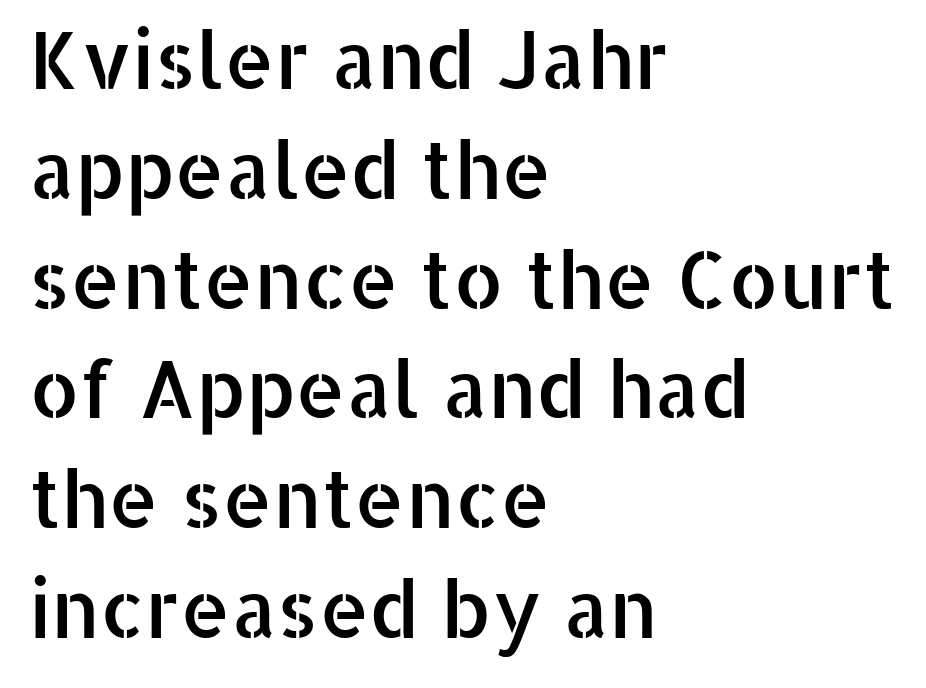
Q: Is the text italic (slanted)? A: No, it is upright.
Q: Is the typeface a serif or a sans-serif typeface? A: Sans-serif.
Q: Is the text underlined? A: No.
Q: How is the paragraph aligned? A: Left-aligned.
Q: Is the spacing between letters normal or unusually wide? A: Normal.
Q: Is the spacing between lines tight, normal or loose? A: Normal.
Q: Width (condensed, normal, or wide)? A: Normal.
Q: Stroke contrast? A: Low.
Q: x-height? A: Medium.
Q: Monospaced? A: No.
